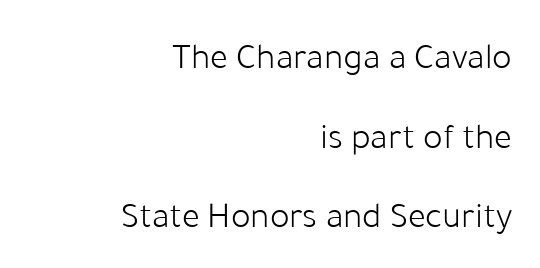
This is not heavy type; no bold has been used. Regarding serifs, this sample does without them. Does the leading feel generous? Absolutely, it's lavish. Looks like regular typesetting: each glyph gets only the width it needs. Honestly, the letter spacing is just normal — you wouldn't notice it.
